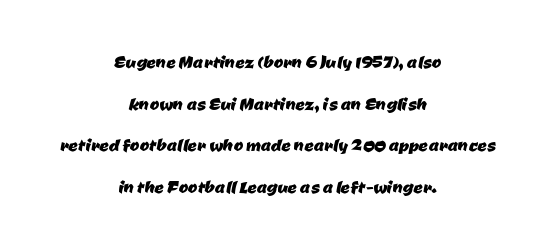
The image shows 23 px text type; set centered, line spacing 1.81x, normal letter spacing, not underlined.
